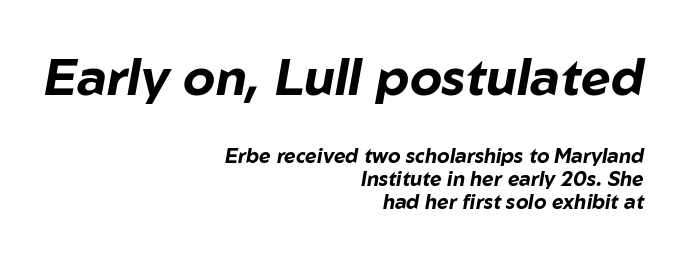
{"italic": "yes", "lean": "right", "slant_degrees": 10, "bold": "yes", "weight": "bold", "width": "normal", "stroke_contrast": "low", "x_height": "medium", "monospaced": "no", "underline": "no", "align": "right", "line_spacing": "tight", "line_spacing_ratio": 1.15, "letter_spacing": "normal", "letter_spacing_em": 0.0, "larger_block": "first", "size_ratio": 2.55, "glyph_px": 51}
